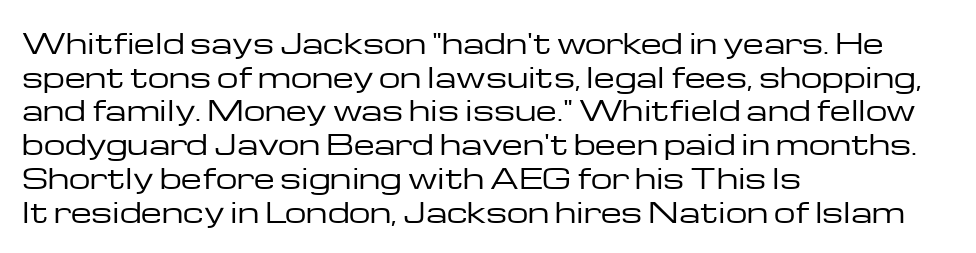
Q: Is the text bold? A: No.
Q: Is the text italic (slanted)? A: No, it is upright.
Q: Is the text underlined? A: No.
Q: How is the paragraph aligned? A: Left-aligned.
Q: Is the spacing between letters normal or unusually wide? A: Normal.
Q: Is the spacing between lines tight, normal or loose? A: Normal.
